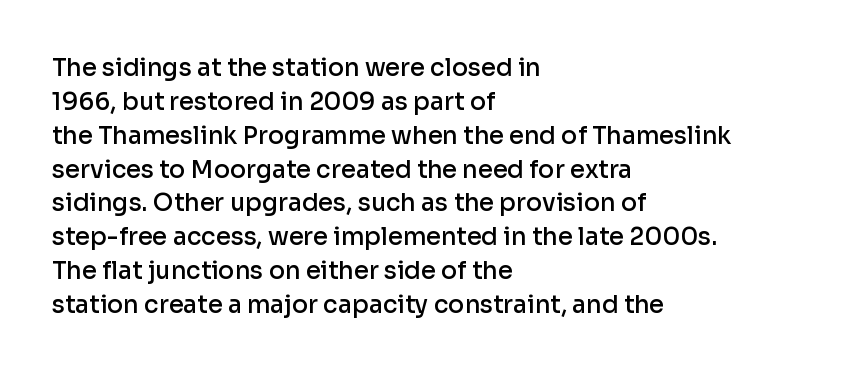
The image shows 24 px text type, upright; set left-aligned, normal line spacing (1.41x), normal letter spacing, not underlined.
